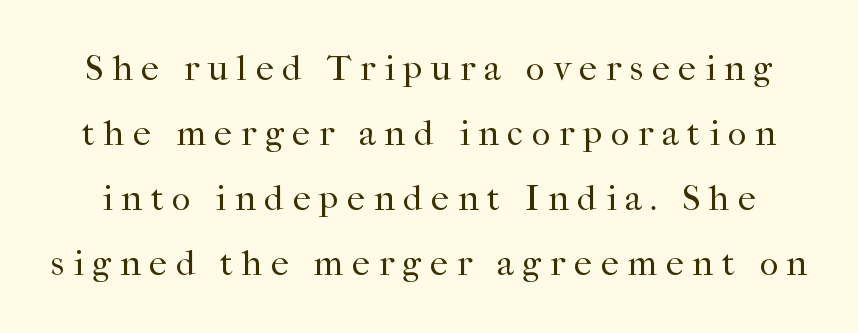
Q: Is the text bold? A: No.
Q: Is the text italic (slanted)? A: No, it is upright.
Q: Is the typeface a serif or a sans-serif typeface? A: Serif.
Q: Is the text underlined? A: No.
Q: Is the spacing between letters normal or unusually wide? A: Unusually wide.
Q: Width (condensed, normal, or wide)? A: Normal.
Q: Stroke contrast? A: High.
Q: x-height? A: Medium.
Q: Monospaced? A: No.
